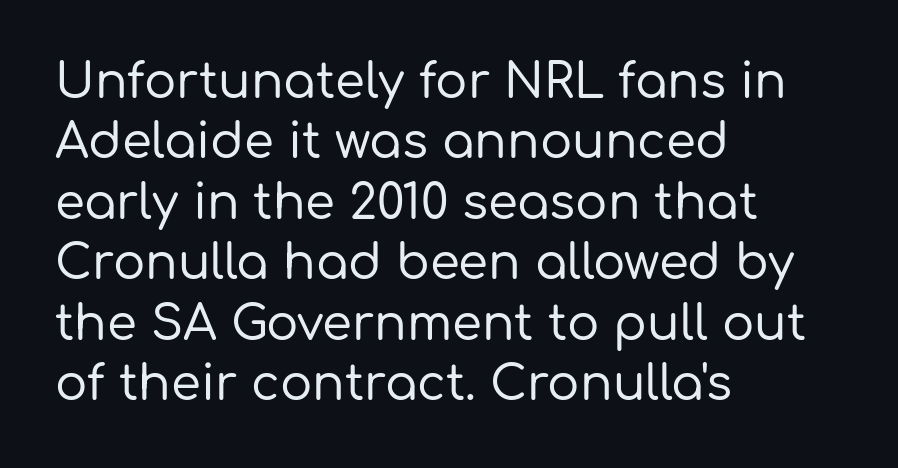
Q: Is the text italic (slanted)? A: No, it is upright.
Q: Is the typeface a serif or a sans-serif typeface? A: Sans-serif.
Q: Is the text underlined? A: No.
Q: How is the paragraph aligned? A: Left-aligned.
Q: Is the spacing between letters normal or unusually wide? A: Normal.
Q: Is the spacing between lines tight, normal or loose? A: Normal.
Q: Width (condensed, normal, or wide)? A: Normal.
Q: Stroke contrast? A: Low.
Q: x-height? A: Medium.
Q: Monospaced? A: No.
